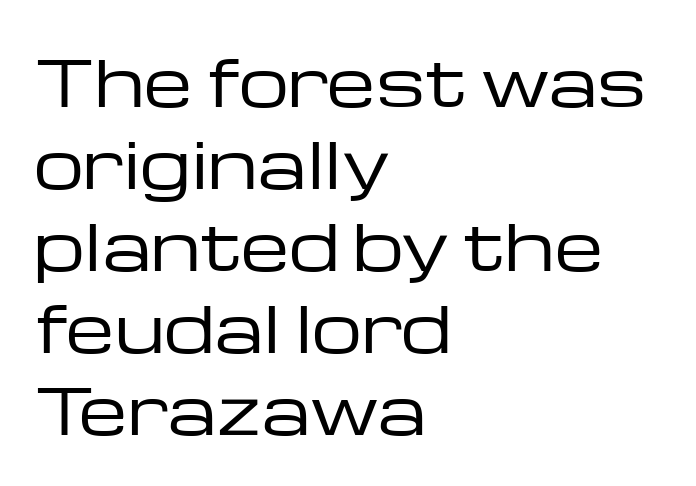
The image shows 63 px regular-weight, wide sans-serif type, upright; set left-aligned, normal line spacing (1.3x), normal letter spacing, not underlined; low stroke contrast and a medium x-height.
